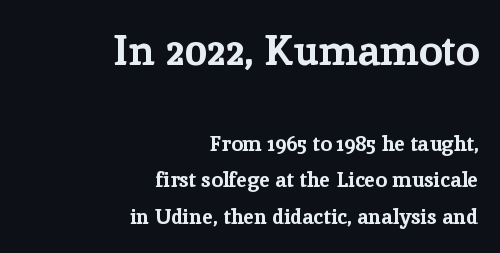
{"serif": "yes", "italic": "no", "bold": "yes", "weight": "bold", "width": "normal", "stroke_contrast": "low", "x_height": "medium", "monospaced": "no", "underline": "no", "align": "right", "line_spacing_ratio": 1.74, "letter_spacing": "normal", "letter_spacing_em": 0.0, "larger_block": "first", "size_ratio": 2.0, "glyph_px": 42}
